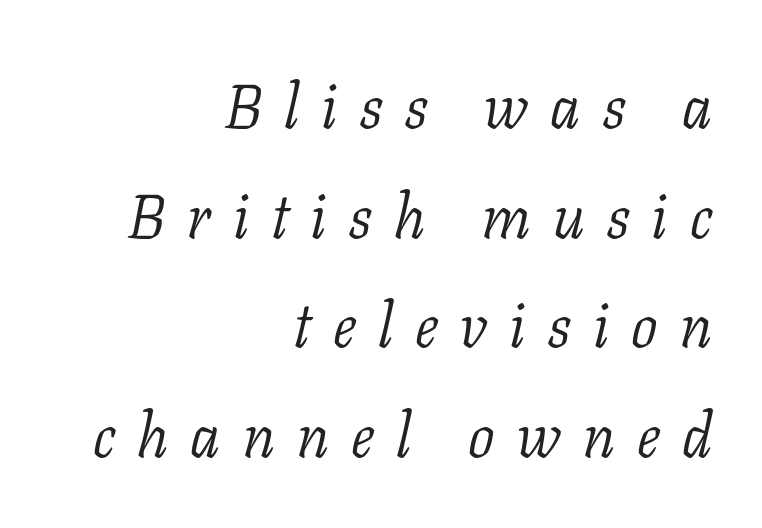
The face used here has a pronounced slope to its letters. The tracking reads as deliberately expanded to a designer's eye. Leftover space on each line is placed entirely before the opening word. The face looks like a standard text weight, possibly lighter. This rendering employs a face with finishing strokes, i.e., a serif. A typesetter would call this proportional, since set widths differ per character.
